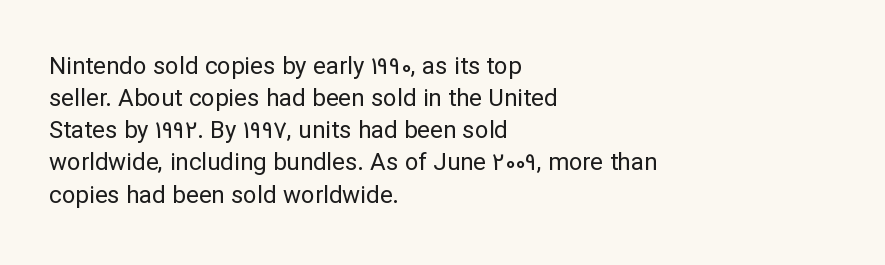
{"italic": "no", "bold": "no", "underline": "no", "align": "left", "line_spacing": "normal", "line_spacing_ratio": 1.34, "letter_spacing": "normal", "letter_spacing_em": 0.0, "glyph_px": 24}
